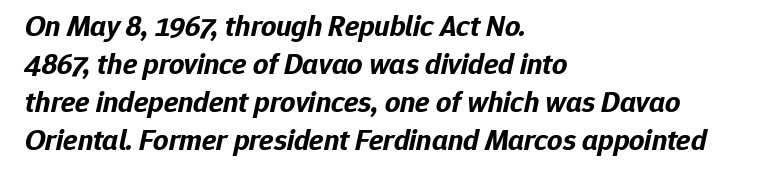
The image shows 30 px bold type, italic (leaning right); set left-aligned, normal line spacing (1.27x), normal letter spacing, not underlined; low stroke contrast and a medium x-height.
